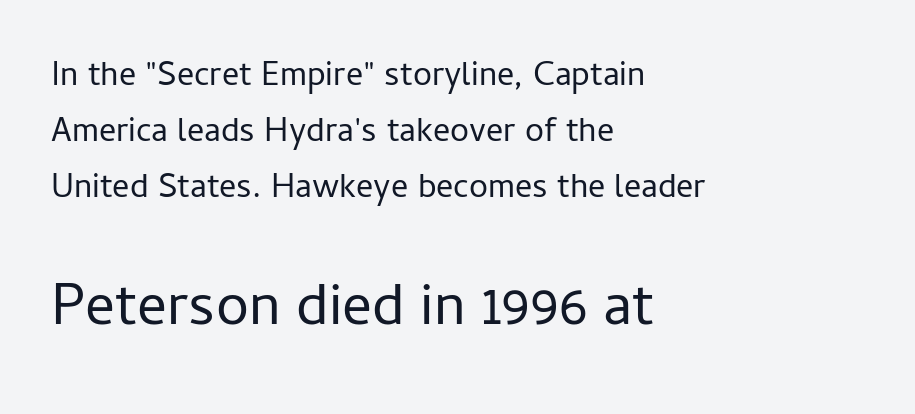
{"serif": "no", "italic": "no", "bold": "no", "weight": "regular", "width": "normal", "stroke_contrast": "low", "x_height": "medium", "monospaced": "no", "underline": "no", "align": "left", "line_spacing": "normal", "line_spacing_ratio": 1.64, "letter_spacing": "normal", "letter_spacing_em": 0.0, "larger_block": "second", "size_ratio": 1.74, "glyph_px": 59}
